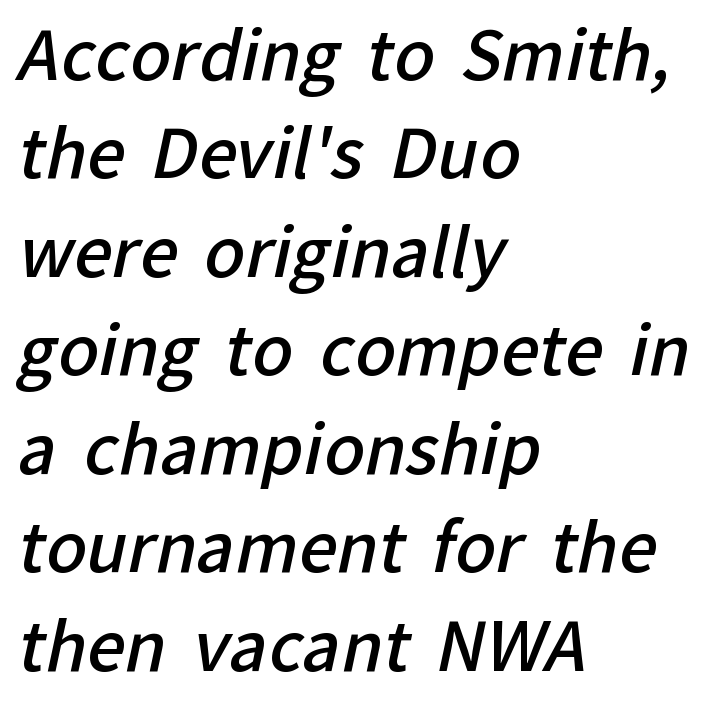
Q: Is the text bold? A: Semi-bold.
Q: Is the typeface a serif or a sans-serif typeface? A: Sans-serif.
Q: Is the text underlined? A: No.
Q: How is the paragraph aligned? A: Left-aligned.
Q: Is the spacing between letters normal or unusually wide? A: Normal.
Q: Is the spacing between lines tight, normal or loose? A: Normal.
Q: Width (condensed, normal, or wide)? A: Normal.
Q: Stroke contrast? A: Low.
Q: x-height? A: Medium.
Q: Monospaced? A: No.
